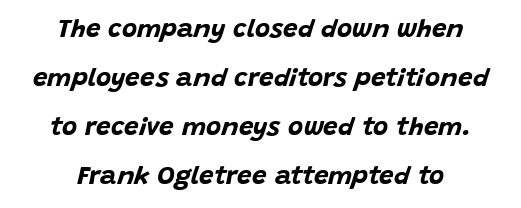
Compared with ordinary roman type, these characters are visibly tilted. Quick note: underline off. No extra tracking has been applied to these lines. Short and long lines alike share a common midpoint. Emphasis by weight is at full strength: bold.
